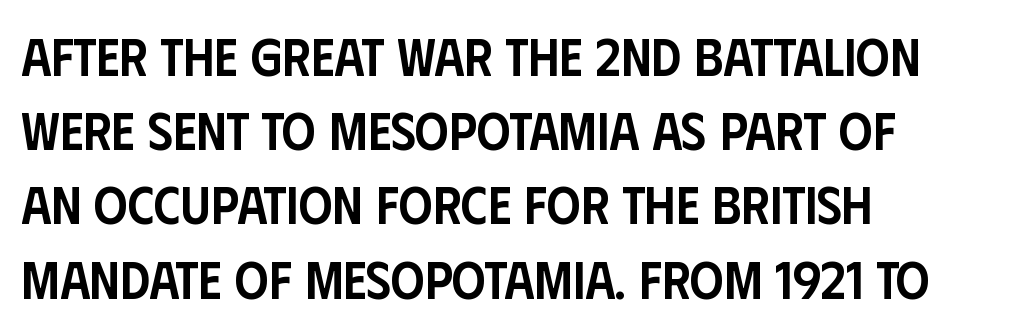
Q: Is the text bold? A: Semi-bold.
Q: Is the text italic (slanted)? A: No, it is upright.
Q: Is the typeface a serif or a sans-serif typeface? A: Sans-serif.
Q: Is the text underlined? A: No.
Q: How is the paragraph aligned? A: Left-aligned.
Q: Is the spacing between letters normal or unusually wide? A: Normal.
Q: Is the spacing between lines tight, normal or loose? A: Normal.
Q: Width (condensed, normal, or wide)? A: Condensed.
Q: Stroke contrast? A: Low.
Q: x-height? A: Large.
Q: Monospaced? A: No.
